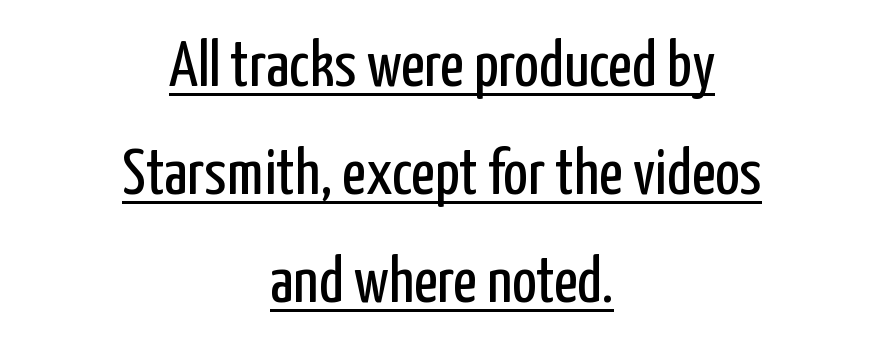
The lines sit at an ordinary, default distance from one another. Underlined type. Letter spacing: default. If you drew a line through each stem, it would be perfectly vertical. You could not count columns in this text — the font is proportionally spaced.
